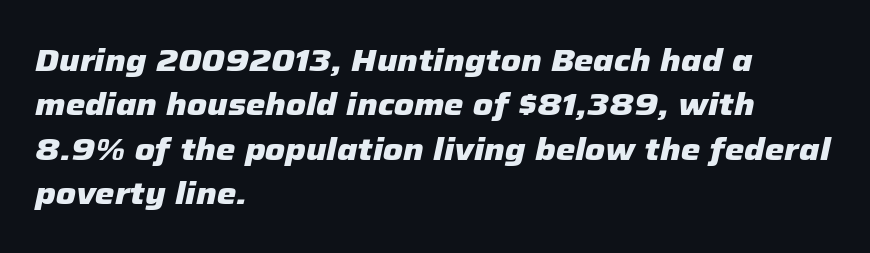
{"italic": "yes", "lean": "right", "slant_degrees": 12, "bold": "yes", "weight": "heavy", "width": "normal", "stroke_contrast": "low", "x_height": "medium", "monospaced": "no", "underline": "no", "align": "left", "line_spacing": "normal", "line_spacing_ratio": 1.43, "letter_spacing": "normal", "letter_spacing_em": 0.0, "glyph_px": 31}
